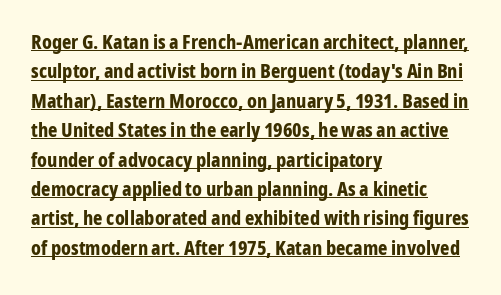
Q: Is the text bold? A: Yes.
Q: Is the text italic (slanted)? A: No, it is upright.
Q: Is the text underlined? A: Yes.
Q: How is the paragraph aligned? A: Left-aligned.
Q: Is the spacing between letters normal or unusually wide? A: Normal.
Q: Is the spacing between lines tight, normal or loose? A: Normal.
